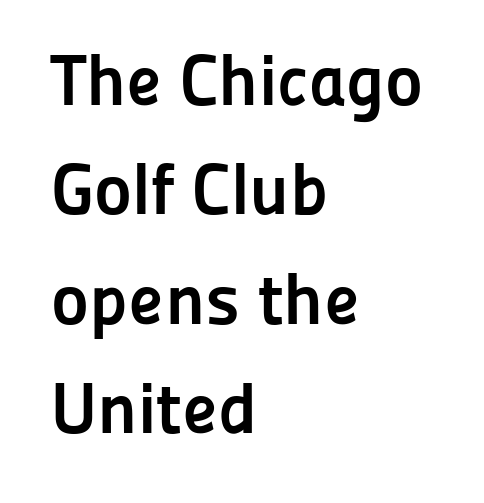
A bare baseline throughout the passage. There is no visible air inserted between adjacent glyphs. Observe the absence of serifs on each vertical stroke in this sample. Leftover space on each line is placed entirely after the last word. Heavy, bold letterforms. The leading is moderate, giving the passage an even texture.
